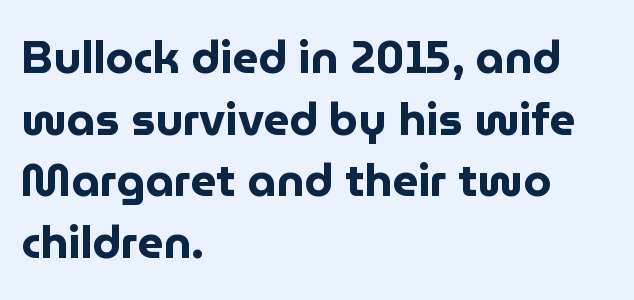
Q: Is the text bold? A: Yes.
Q: Is the text italic (slanted)? A: No, it is upright.
Q: Is the typeface a serif or a sans-serif typeface? A: Sans-serif.
Q: Is the text underlined? A: No.
Q: How is the paragraph aligned? A: Left-aligned.
Q: Is the spacing between letters normal or unusually wide? A: Normal.
Q: Is the spacing between lines tight, normal or loose? A: Normal.
Q: Width (condensed, normal, or wide)? A: Normal.
Q: Stroke contrast? A: Low.
Q: x-height? A: Medium.
Q: Monospaced? A: No.
